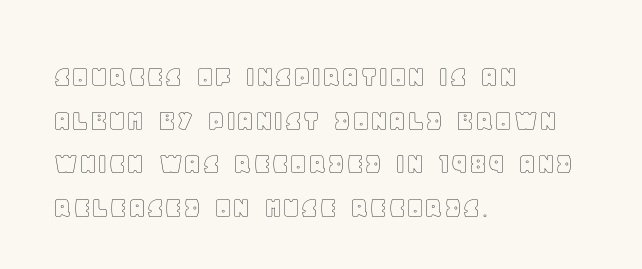
{"italic": "no", "width": "normal", "x_height": "large", "monospaced": "no", "underline": "no", "align": "left", "line_spacing": "normal", "line_spacing_ratio": 1.36, "letter_spacing": "normal", "letter_spacing_em": 0.0, "glyph_px": 32}
